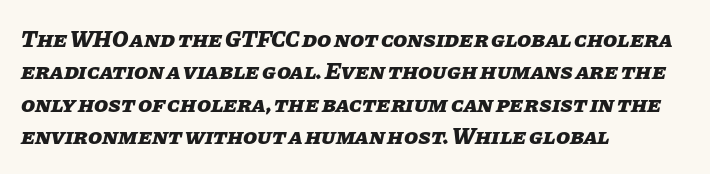
The image shows 23 px bold type, italic (leaning right); set left-aligned, normal line spacing (1.41x), normal letter spacing, not underlined.
